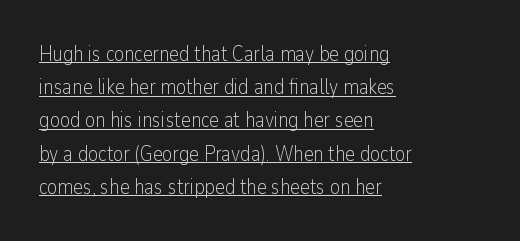
Think standard paragraph weight, or any step lighter than that. The typography opts for an upright posture over an oblique one. The rag falls on the right side of this text block. The face used here appears with an underline applied. Leading: standard. Here the glyphs are tracked normally, forming tight word shapes.
